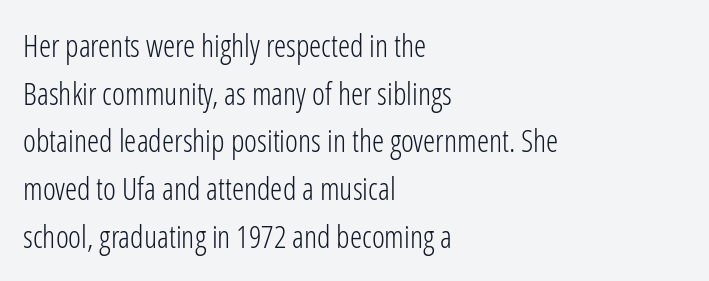
{"serif": "no", "italic": "no", "bold": "no", "weight": "light", "width": "condensed", "stroke_contrast": "low", "x_height": "medium", "monospaced": "no", "underline": "no", "align": "left", "line_spacing": "normal", "line_spacing_ratio": 1.54, "letter_spacing": "normal", "letter_spacing_em": 0.0, "glyph_px": 31}
